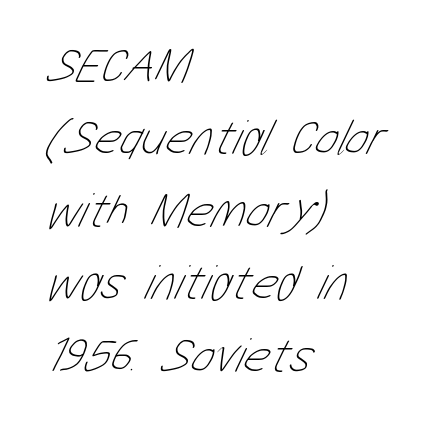
The image shows 50 px thin, condensed type; set left-aligned, normal line spacing (1.45x), normal letter spacing, not underlined; low stroke contrast and a medium x-height.
